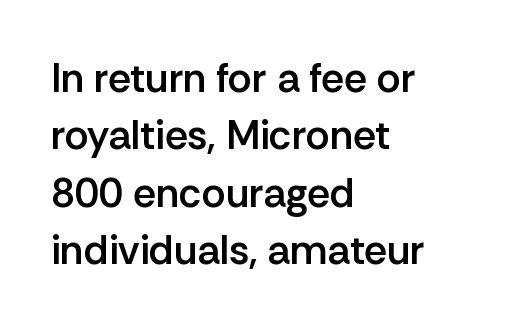
Left-aligned paragraph, ragged on the right. Honestly, there is no underline to notice here at all. Notice how descenders clear the ascenders below comfortably — that's standard leading. You can tell from the bare stems that sans-serif type was used. Note the varied advance widths — an 'i' is clearly narrower than an 'm'. On the weight axis this lands at semibold, roughly 600.
